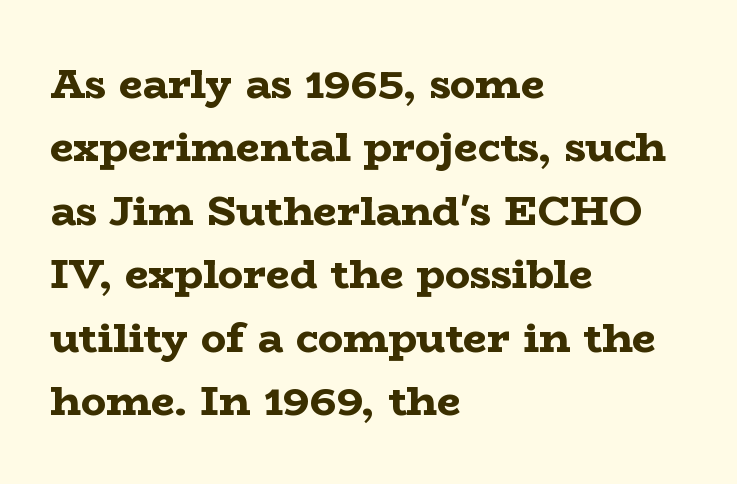
Q: Is the text bold? A: Yes.
Q: Is the text italic (slanted)? A: No, it is upright.
Q: Is the typeface a serif or a sans-serif typeface? A: Serif.
Q: Is the text underlined? A: No.
Q: How is the paragraph aligned? A: Left-aligned.
Q: Is the spacing between letters normal or unusually wide? A: Normal.
Q: Is the spacing between lines tight, normal or loose? A: Normal.
Q: Width (condensed, normal, or wide)? A: Wide.
Q: Stroke contrast? A: Low.
Q: x-height? A: Medium.
Q: Monospaced? A: No.
